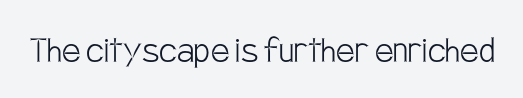
Q: Is the text bold? A: No.
Q: Is the text italic (slanted)? A: No, it is upright.
Q: Is the typeface a serif or a sans-serif typeface? A: Sans-serif.
Q: Is the text underlined? A: No.
Q: Is the spacing between letters normal or unusually wide? A: Normal.
Q: Width (condensed, normal, or wide)? A: Condensed.
Q: Stroke contrast? A: Low.
Q: x-height? A: Large.
Q: Monospaced? A: No.
